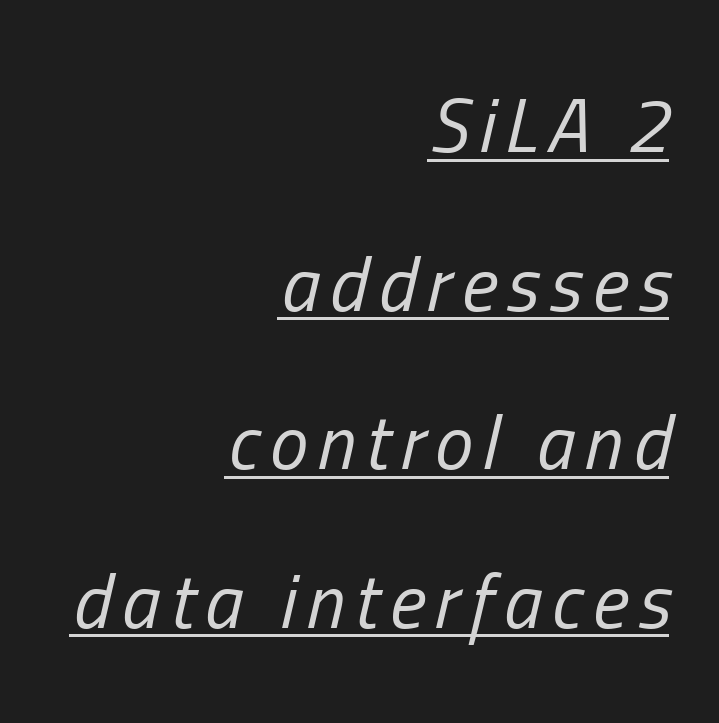
{"italic": "yes", "lean": "right", "slant_degrees": 13, "bold": "no", "weight": "regular", "width": "condensed", "stroke_contrast": "low", "x_height": "medium", "monospaced": "no", "underline": "yes", "align": "right", "line_spacing": "loose", "line_spacing_ratio": 2.06, "glyph_px": 77}
